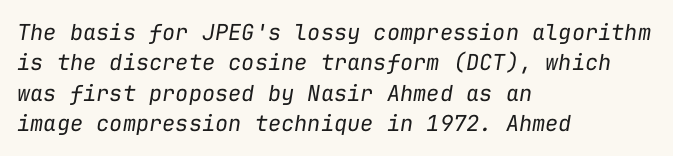
{"italic": "yes", "lean": "right", "slant_degrees": 9, "bold": "no", "underline": "no", "align": "left", "line_spacing": "normal", "line_spacing_ratio": 1.38, "letter_spacing": "normal", "letter_spacing_em": 0.0, "glyph_px": 22}
